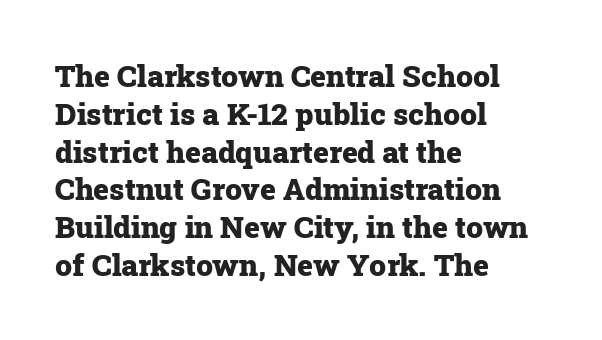
Q: Is the text bold? A: Yes.
Q: Is the text italic (slanted)? A: No, it is upright.
Q: Is the typeface a serif or a sans-serif typeface? A: Serif.
Q: Is the text underlined? A: No.
Q: How is the paragraph aligned? A: Left-aligned.
Q: Is the spacing between letters normal or unusually wide? A: Normal.
Q: Is the spacing between lines tight, normal or loose? A: Normal.
Q: Width (condensed, normal, or wide)? A: Normal.
Q: Stroke contrast? A: Low.
Q: x-height? A: Medium.
Q: Monospaced? A: No.
